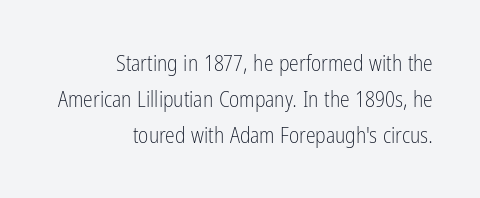
Alignment: flush right. The foot of each line stays bare and open. Is the letter spacing exaggerated? No — it looks like the ordinary default. Every stem runs plumb, perpendicular to the baseline. The letters look calm and open, with moderate or lighter stems.
